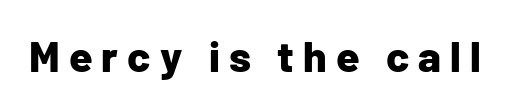
Q: Is the text bold? A: Yes.
Q: Is the text italic (slanted)? A: No, it is upright.
Q: Is the typeface a serif or a sans-serif typeface? A: Sans-serif.
Q: Is the text underlined? A: No.
Q: Is the spacing between letters normal or unusually wide? A: Unusually wide.
Q: Width (condensed, normal, or wide)? A: Normal.
Q: Stroke contrast? A: Low.
Q: x-height? A: Medium.
Q: Monospaced? A: No.
